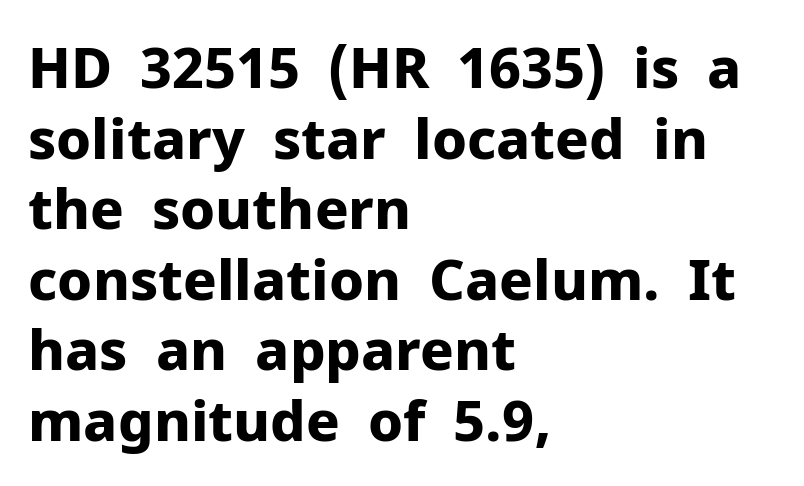
How would I describe the line gaps? Plain and ordinary. Letters rest on an invisible, unmarked baseline. Spacing between characters is what you'd get straight out of the box. Layout note: lines flush left. What kind of face is this? One without serifs — a sans.
